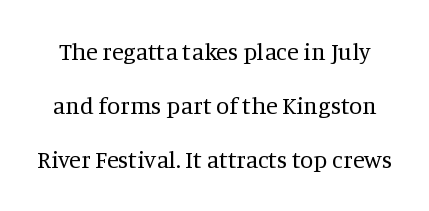
Q: Is the text bold? A: No.
Q: Is the text italic (slanted)? A: No, it is upright.
Q: Is the text underlined? A: No.
Q: Is the spacing between letters normal or unusually wide? A: Normal.
Q: Is the spacing between lines tight, normal or loose? A: Loose.
